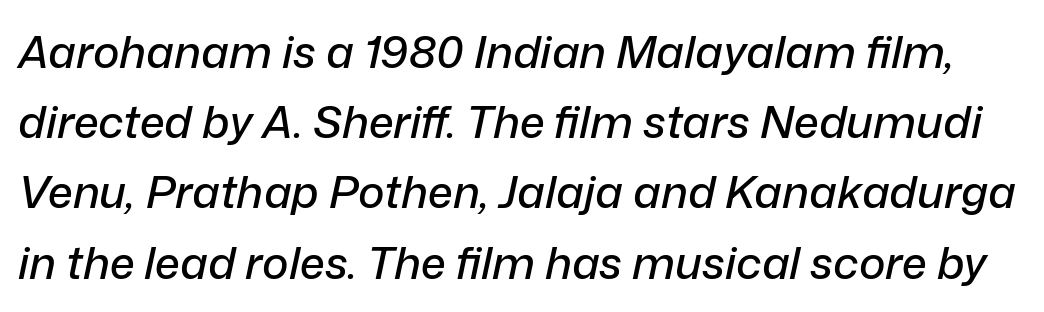
The image shows 45 px text type, italic (leaning right); set normal line spacing (1.56x), normal letter spacing, not underlined; low stroke contrast and a medium x-height.
